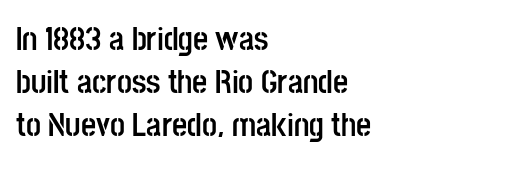
Q: Is the text bold? A: Yes.
Q: Is the text italic (slanted)? A: No, it is upright.
Q: Is the typeface a serif or a sans-serif typeface? A: Sans-serif.
Q: Is the text underlined? A: No.
Q: How is the paragraph aligned? A: Left-aligned.
Q: Is the spacing between letters normal or unusually wide? A: Normal.
Q: Is the spacing between lines tight, normal or loose? A: Normal.
Q: Width (condensed, normal, or wide)? A: Condensed.
Q: Stroke contrast? A: Low.
Q: x-height? A: Large.
Q: Monospaced? A: No.
